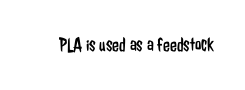
The image shows 20 px text type, upright; set normal letter spacing, not underlined.
